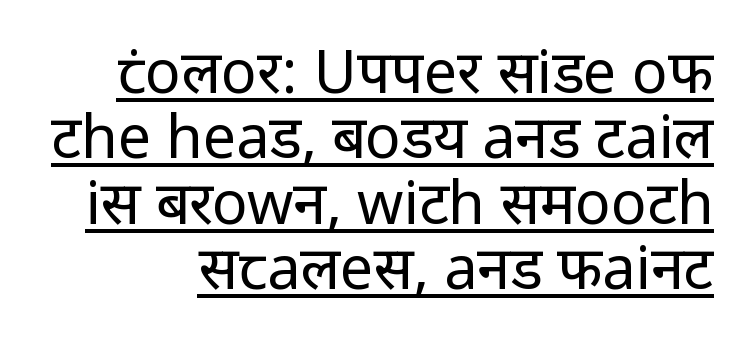
The image shows 59 px regular-weight sans-serif type, upright; set right-aligned, tight line spacing (1.11x), normal letter spacing, underlined; low stroke contrast and a medium x-height.
